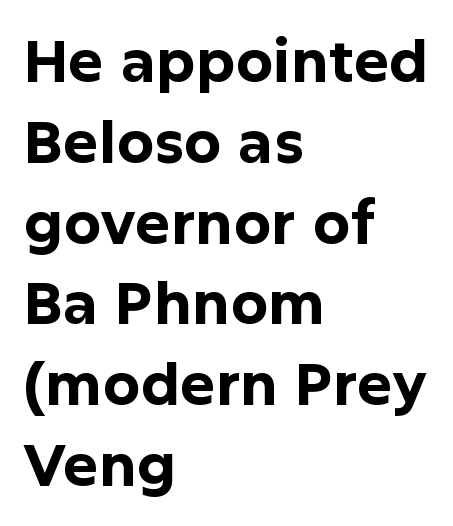
The image shows 59 px bold sans-serif type, upright; set left-aligned, normal line spacing (1.37x), normal letter spacing, not underlined; low stroke contrast and a medium x-height.
